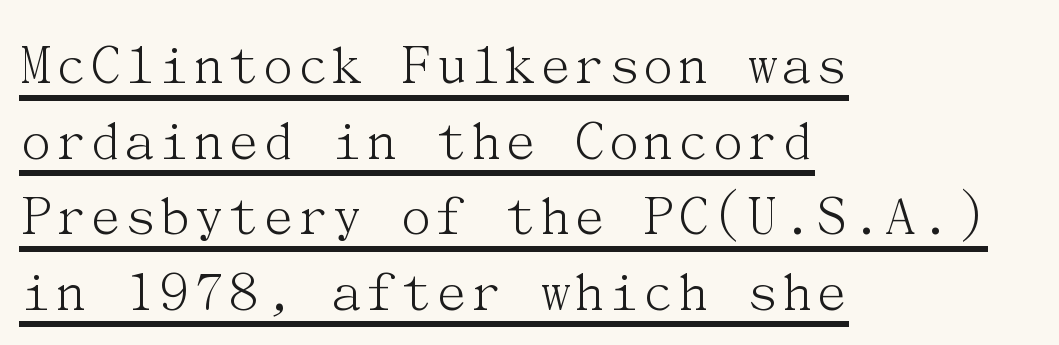
Reading down the block, your eye returns to a fixed left position each line. Underlined type. The horizontal fit of the characters is conventional and even. Summary of weight: not heavy and not bold. Notice how descenders clear the ascenders below comfortably — that's standard leading.
